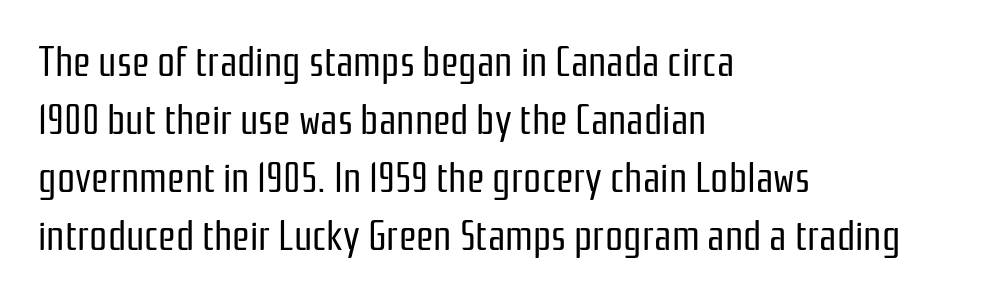
{"serif": "no", "italic": "no", "bold": "no", "weight": "regular", "width": "condensed", "stroke_contrast": "low", "x_height": "medium", "monospaced": "no", "underline": "no", "align": "left", "line_spacing": "normal", "line_spacing_ratio": 1.45, "letter_spacing": "normal", "letter_spacing_em": 0.0, "glyph_px": 40}
